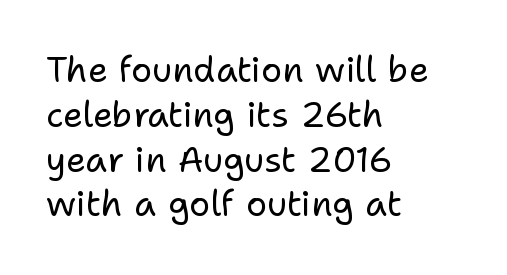
The image shows 35 px regular-weight sans-serif type, upright; set left-aligned, normal line spacing (1.28x), normal letter spacing, not underlined; low stroke contrast and a medium x-height.
